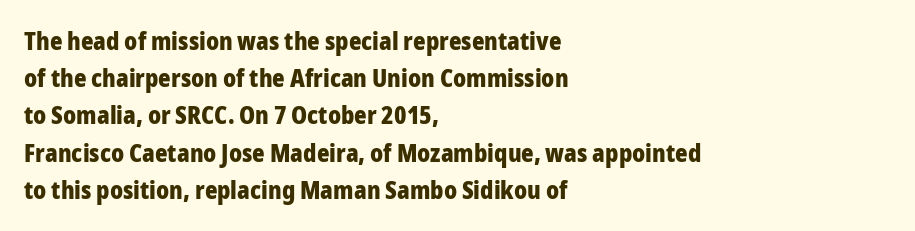
The image shows 24 px bold type, upright; set left-aligned, normal line spacing (1.55x), normal letter spacing, not underlined.
